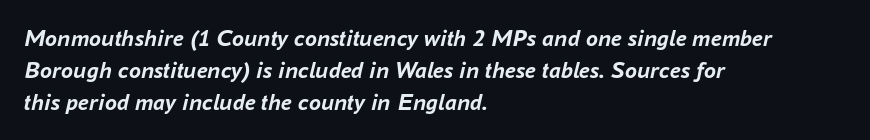
Slant detected: the letters are inclined. Students, this is bold: see how much ink each stroke carries. The lines sit at an ordinary, default distance from one another. The setting favours the left margin, as ordinary paragraphs usually do.
